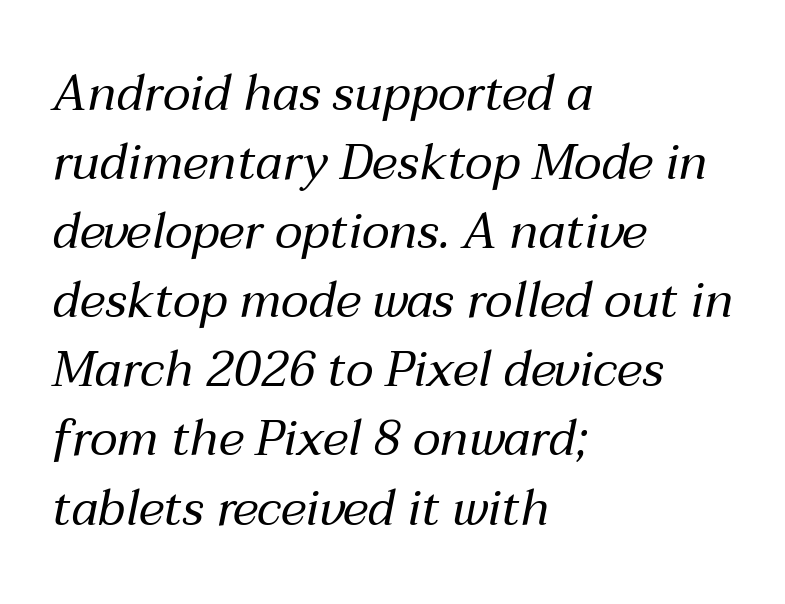
{"italic": "yes", "lean": "right", "slant_degrees": 12, "bold": "no", "weight": "regular", "width": "normal", "stroke_contrast": "medium", "x_height": "medium", "monospaced": "no", "underline": "no", "align": "left", "line_spacing": "normal", "line_spacing_ratio": 1.41, "letter_spacing": "normal", "letter_spacing_em": 0.0, "glyph_px": 49}
